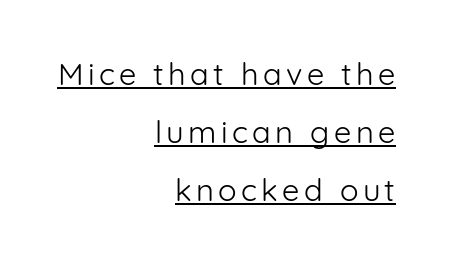
The image shows 31 px light sans-serif type, upright; set right-aligned, line spacing 1.87x, underlined; low stroke contrast and a medium x-height.
